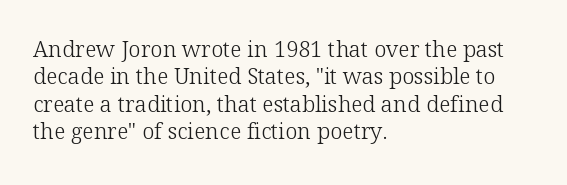
Counters stay open thanks to moderate or lighter strokes. All the whitespace from short lines collects on the right. Normally led — the rows are evenly, conventionally spaced. The glyphs are unaccompanied by any horizontal stroke below them.
